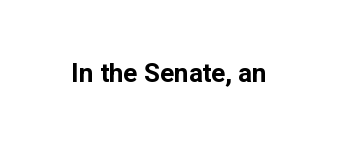
Q: Is the text bold? A: Yes.
Q: Is the text italic (slanted)? A: No, it is upright.
Q: Is the text underlined? A: No.
Q: Is the spacing between letters normal or unusually wide? A: Normal.
